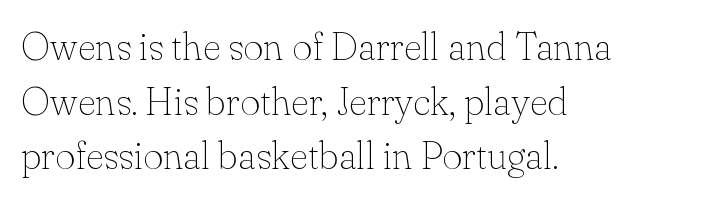
Q: Is the text bold? A: No.
Q: Is the text italic (slanted)? A: No, it is upright.
Q: Is the typeface a serif or a sans-serif typeface? A: Serif.
Q: Is the text underlined? A: No.
Q: How is the paragraph aligned? A: Left-aligned.
Q: Is the spacing between letters normal or unusually wide? A: Normal.
Q: Is the spacing between lines tight, normal or loose? A: Normal.
Q: Width (condensed, normal, or wide)? A: Normal.
Q: Stroke contrast? A: Low.
Q: x-height? A: Small.
Q: Monospaced? A: No.
